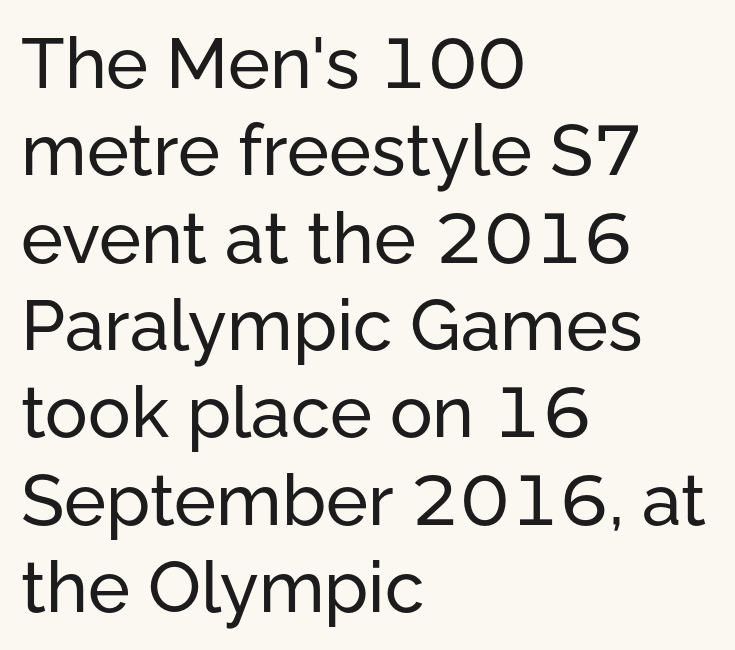
The image shows 71 px sans-serif type, upright; set left-aligned, line spacing 1.23x, normal letter spacing, not underlined; low stroke contrast and a medium x-height.
